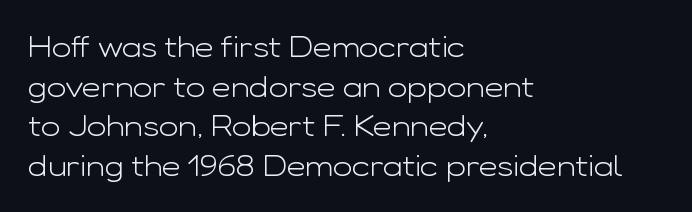
{"serif": "no", "italic": "no", "bold": "no", "weight": "light", "width": "wide", "stroke_contrast": "low", "x_height": "medium", "monospaced": "no", "underline": "no", "align": "left", "line_spacing": "normal", "line_spacing_ratio": 1.37, "letter_spacing": "normal", "letter_spacing_em": 0.0, "glyph_px": 29}
